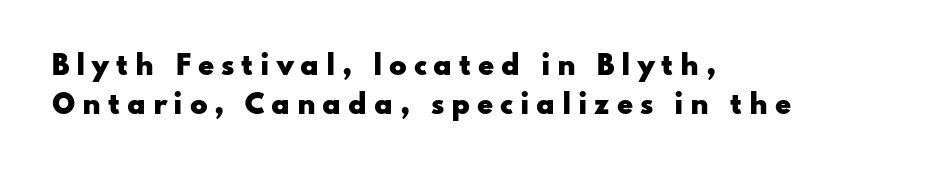
How would I describe the line gaps? Plain and ordinary. The words here are not underlined. Short note: letters widely spaced. The rendering anchors every line to the left-hand side. The font's upright variant was chosen for this text.
